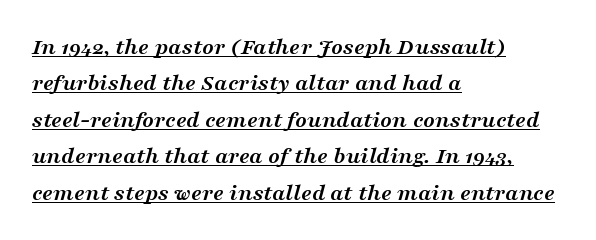
Q: Is the text bold? A: Yes.
Q: Is the text italic (slanted)? A: Yes, it leans right by about 16 degrees.
Q: Is the text underlined? A: Yes.
Q: How is the paragraph aligned? A: Left-aligned.
Q: Is the spacing between letters normal or unusually wide? A: Normal.
Q: Is the spacing between lines tight, normal or loose? A: Normal.
